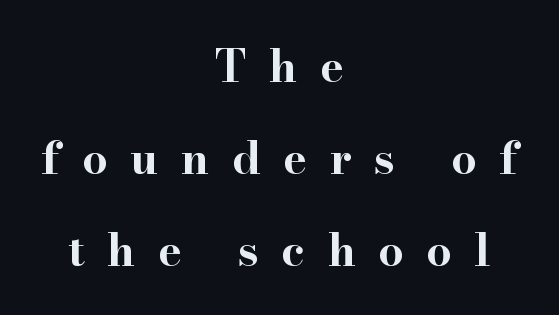
Q: Is the text bold? A: Yes.
Q: Is the text italic (slanted)? A: No, it is upright.
Q: Is the typeface a serif or a sans-serif typeface? A: Serif.
Q: Is the text underlined? A: No.
Q: How is the paragraph aligned? A: Centered.
Q: Is the spacing between letters normal or unusually wide? A: Unusually wide.
Q: Is the spacing between lines tight, normal or loose? A: Loose.
Q: Width (condensed, normal, or wide)? A: Wide.
Q: Stroke contrast? A: High.
Q: x-height? A: Small.
Q: Monospaced? A: No.
